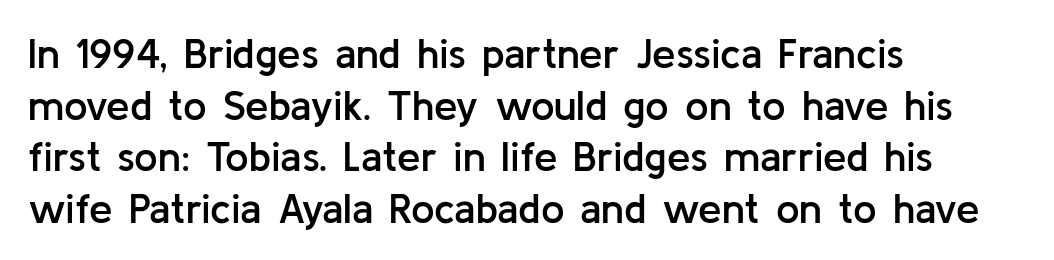
Letters rest on an invisible, unmarked baseline. Upright lettering throughout. Each letter keeps its own natural width here, so spacing adapts to shape. Classification — sans serif.
